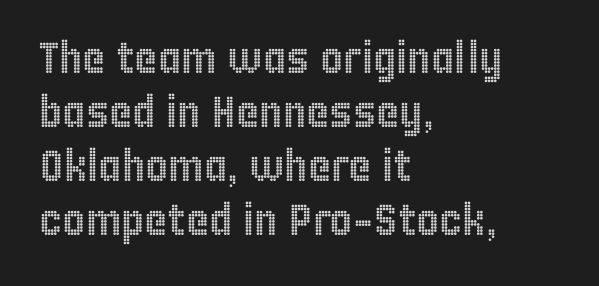
{"italic": "no", "width": "condensed", "x_height": "large", "monospaced": "no", "underline": "no", "align": "left", "line_spacing_ratio": 1.23, "letter_spacing": "normal", "letter_spacing_em": 0.0, "glyph_px": 44}
